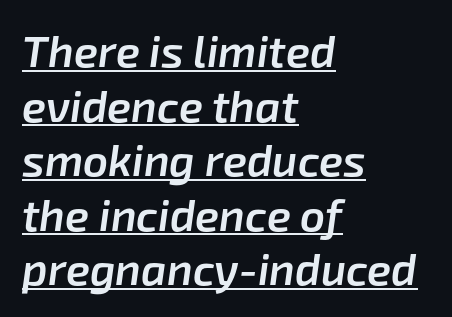
Caption: lettering with a line underneath. Characters are canted at an angle relative to the baseline's perpendicular. Do the characters align in a grid? No, the font is proportional. This is moderately heavy type, rendered in semibold.
